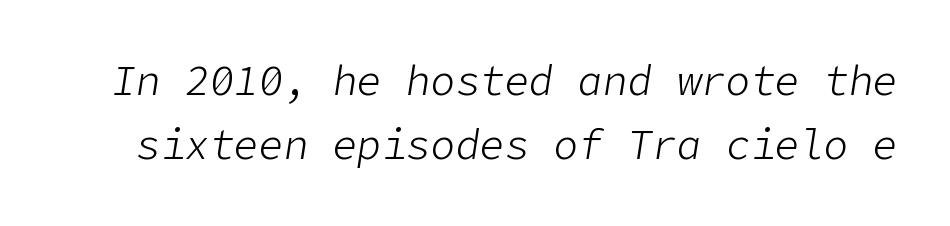
The image shows 41 px light type, italic (leaning right); set normal line spacing (1.57x), normal letter spacing, not underlined; low stroke contrast and a medium x-height.
